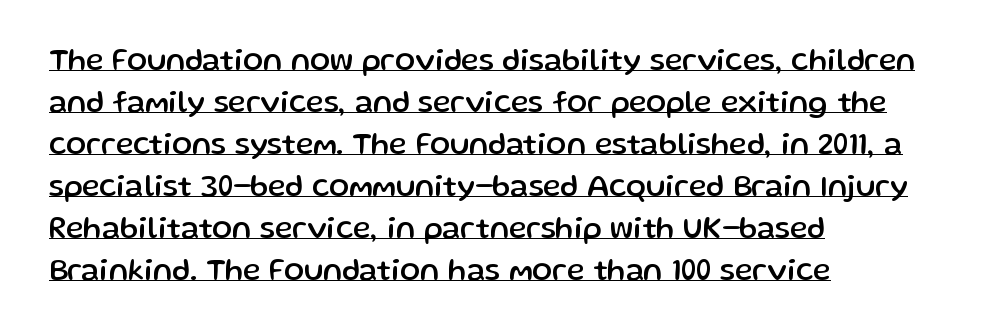
{"serif": "no", "italic": "no", "width": "normal", "stroke_contrast": "low", "x_height": "medium", "monospaced": "no", "underline": "yes", "align": "left", "line_spacing": "normal", "line_spacing_ratio": 1.4, "letter_spacing": "normal", "letter_spacing_em": 0.0, "glyph_px": 30}
